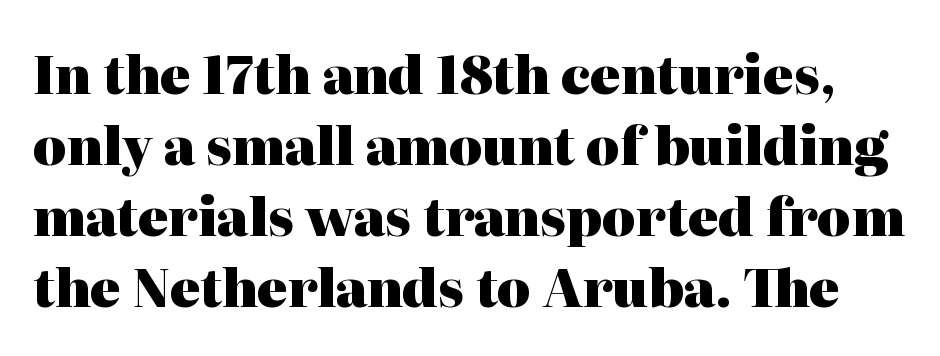
Q: Is the text bold? A: Yes.
Q: Is the text italic (slanted)? A: No, it is upright.
Q: Is the typeface a serif or a sans-serif typeface? A: Serif.
Q: Is the text underlined? A: No.
Q: Is the spacing between letters normal or unusually wide? A: Normal.
Q: Is the spacing between lines tight, normal or loose? A: Normal.
Q: Width (condensed, normal, or wide)? A: Normal.
Q: Stroke contrast? A: High.
Q: x-height? A: Medium.
Q: Monospaced? A: No.
